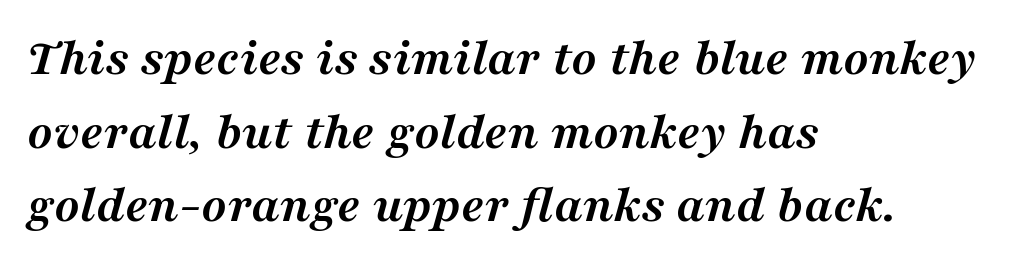
The image shows 53 px semibold serif type, italic (leaning right); set left-aligned, normal line spacing (1.39x), normal letter spacing, not underlined; medium stroke contrast and a medium x-height.
